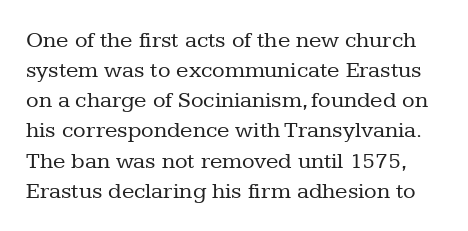
Stems and bowls with no extra thickness — not bold. Vertically, the passage feels balanced, rows spaced as you'd expect. Look at the tracking — it's just the regular setting, nothing added. The words here are not underlined.
